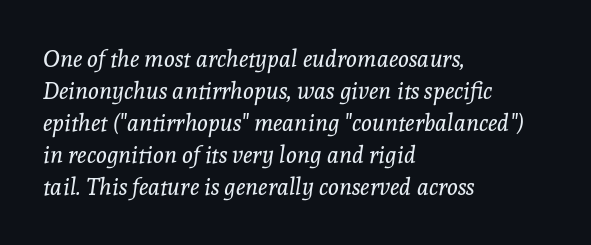
{"italic": "yes", "lean": "right", "slant_degrees": 8, "bold": "no", "underline": "no", "align": "left", "line_spacing": "normal", "line_spacing_ratio": 1.39, "letter_spacing": "normal", "letter_spacing_em": 0.0, "glyph_px": 23}
